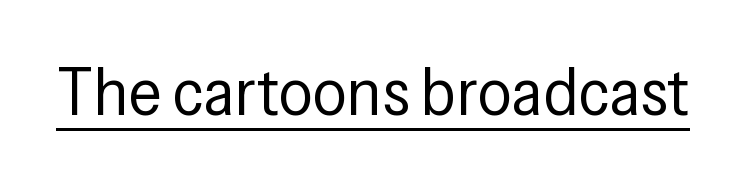
{"serif": "no", "italic": "no", "bold": "no", "weight": "regular", "width": "condensed", "stroke_contrast": "low", "x_height": "medium", "monospaced": "no", "underline": "yes", "letter_spacing": "normal", "letter_spacing_em": 0.0, "glyph_px": 68}
